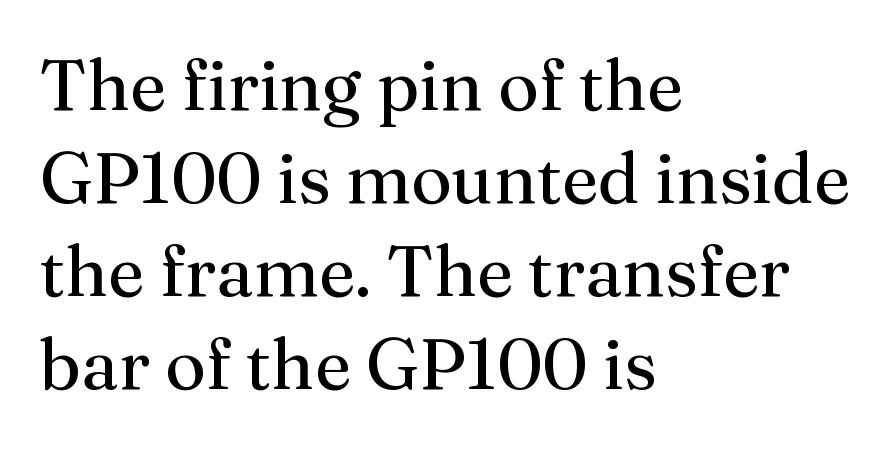
The image shows 71 px regular-weight serif type, upright; set left-aligned, normal line spacing (1.31x), normal letter spacing, not underlined; medium stroke contrast and a medium x-height.
